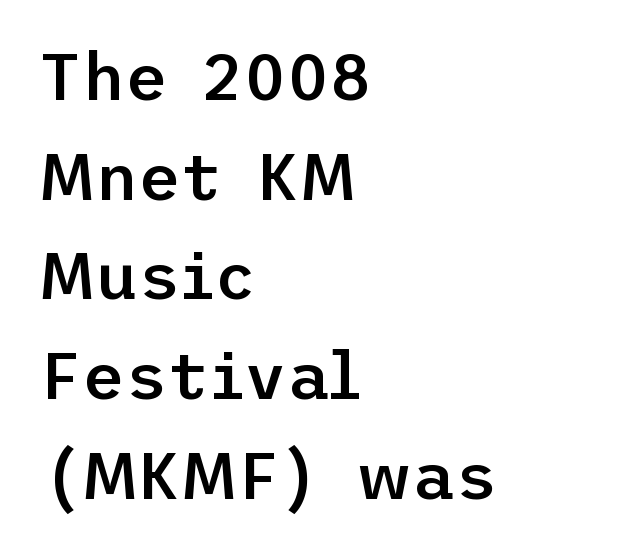
The passage shown stacks its lines at a standard gap. Layout note: lines flush left. The designer went with a sans here, leaving each stem footless. The glyphs are unaccompanied by any horizontal stroke below them. Each word holds together tightly as a unit, with standard inter-letter gaps.
